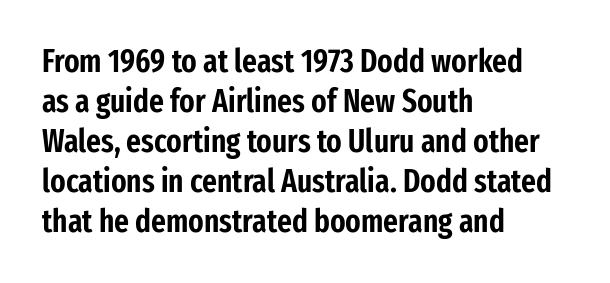
Q: Is the text italic (slanted)? A: No, it is upright.
Q: Is the typeface a serif or a sans-serif typeface? A: Sans-serif.
Q: Is the text underlined? A: No.
Q: How is the paragraph aligned? A: Left-aligned.
Q: Is the spacing between letters normal or unusually wide? A: Normal.
Q: Is the spacing between lines tight, normal or loose? A: Normal.
Q: Width (condensed, normal, or wide)? A: Condensed.
Q: Stroke contrast? A: Low.
Q: x-height? A: Medium.
Q: Monospaced? A: No.
